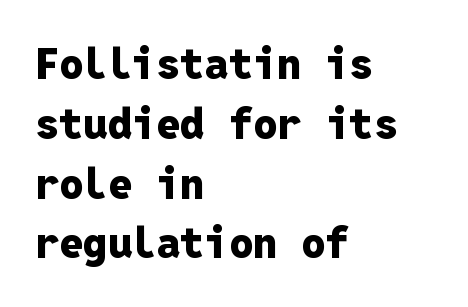
Descenders are the only things crossing below the line. Line spacing here is normal. Words appear dense and cohesive because spacing is normal. Its strokes are broad and dark, the hallmark of bold type. Each letter's strokes conclude bluntly, with no projecting serifs.
